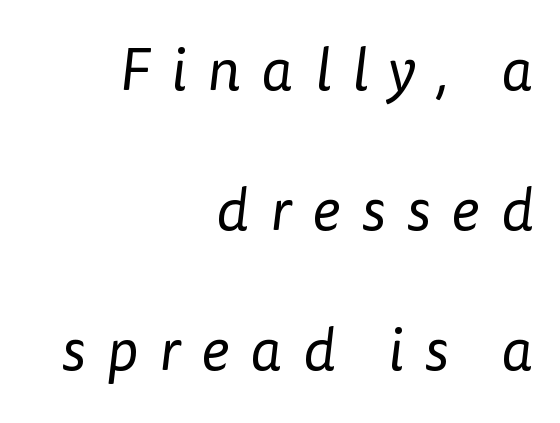
Check where the strokes stop: nothing finishes them off — pure sans. The face used here is proportionally spaced, like ordinary book or web type. The passage is arranged like a letterhead date or caption credit — flush right. The foot of each line stays bare and open. Bold? No — there's no thickening of the strokes. Airy leading.
